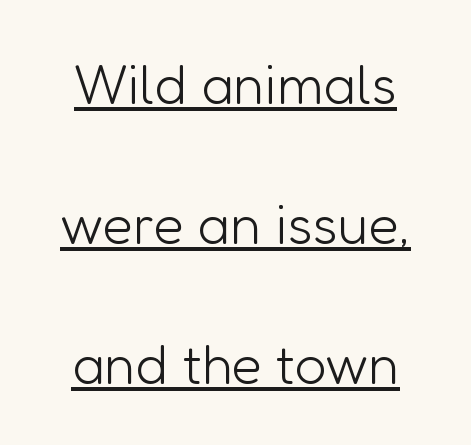
Q: Is the text bold? A: No.
Q: Is the text italic (slanted)? A: No, it is upright.
Q: Is the typeface a serif or a sans-serif typeface? A: Sans-serif.
Q: Is the text underlined? A: Yes.
Q: Is the spacing between letters normal or unusually wide? A: Normal.
Q: Is the spacing between lines tight, normal or loose? A: Loose.
Q: Width (condensed, normal, or wide)? A: Normal.
Q: Stroke contrast? A: Low.
Q: x-height? A: Medium.
Q: Monospaced? A: No.
